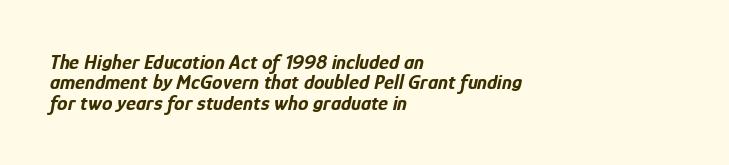
The image shows 21 px bold type, italic (leaning right); set left-aligned, tight line spacing (0.97x), normal letter spacing, not underlined.
